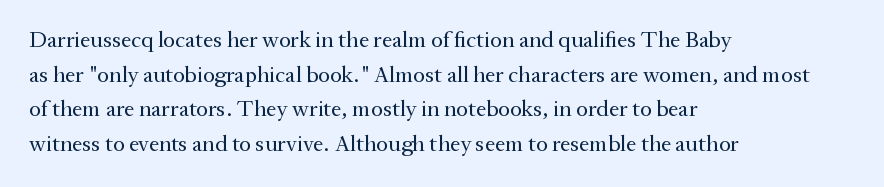
Vertical strokes here are truly vertical. Is the block centered? No — it sits flush against the left margin. Standard letterfit; no display-style spreading of the glyphs. This is not heavy type; no bold has been used.
